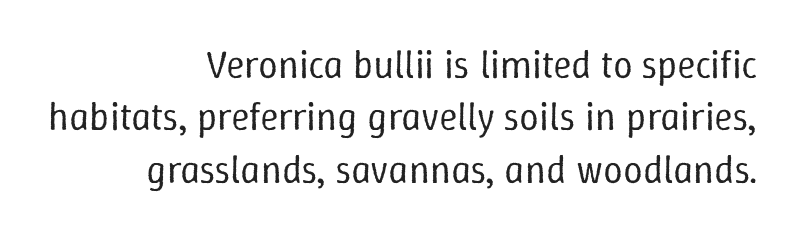
Students, observe: this is what conventionally led text looks like. A quiet, ordinary-to-light weight characterises the typeface. The typography opts for an upright posture over an oblique one. Spacing verdict: proportional, widths tailored to each character.
